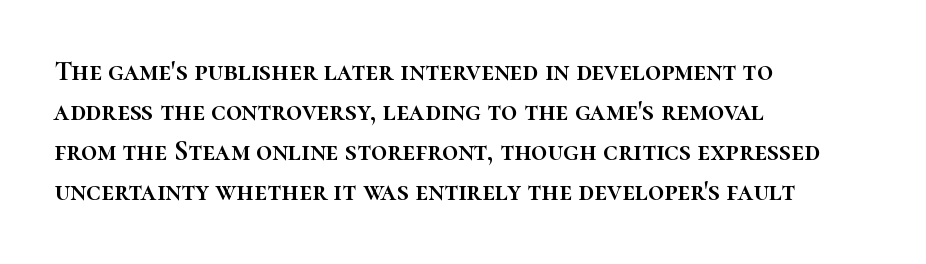
{"italic": "no", "width": "normal", "stroke_contrast": "high", "x_height": "medium", "monospaced": "no", "underline": "no", "align": "left", "line_spacing": "normal", "line_spacing_ratio": 1.43, "letter_spacing": "normal", "letter_spacing_em": 0.0, "glyph_px": 28}
